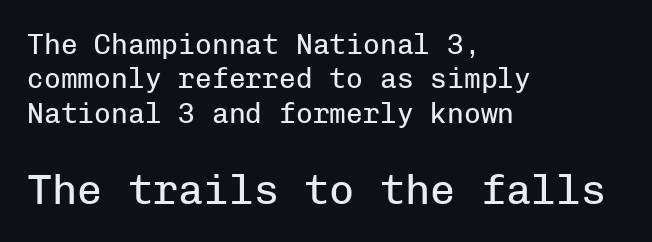
The font family rendered here belongs to the sans-serif group. Reading top to bottom, the characters get bigger at the block break. Ordinary non-slanted type is in use. The paragraph has a hard left edge and a soft right edge. A typesetter would call this zero additional tracking.
